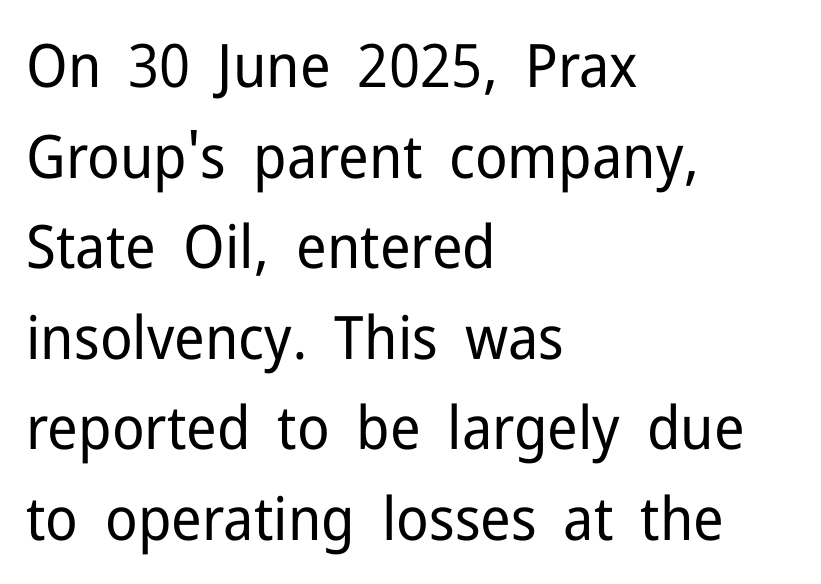
The image shows 60 px regular-weight sans-serif type, upright; set left-aligned, normal line spacing (1.51x), normal letter spacing, not underlined; low stroke contrast and a medium x-height.
